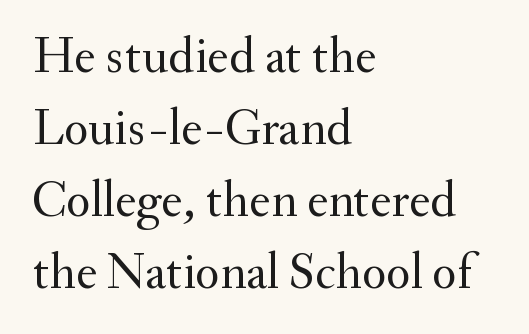
{"serif": "yes", "italic": "no", "bold": "no", "weight": "regular", "width": "normal", "stroke_contrast": "medium", "x_height": "small", "monospaced": "no", "underline": "no", "align": "left", "line_spacing": "normal", "line_spacing_ratio": 1.41, "letter_spacing": "normal", "letter_spacing_em": 0.0, "glyph_px": 51}
